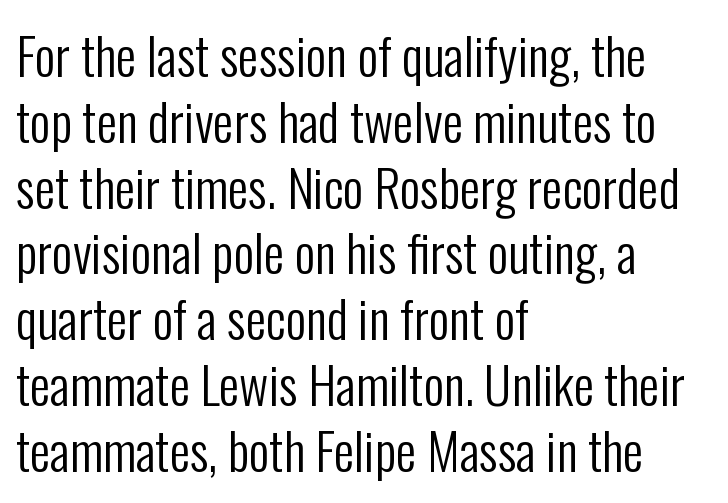
The passage shown is typed in a proportional face where columns would drift. Decoration check: the copy has no underline. The weight tops out at a normal text grade. Every stem runs plumb, perpendicular to the baseline. The ragged edge is on the right, which tells us the setting is flush left.
